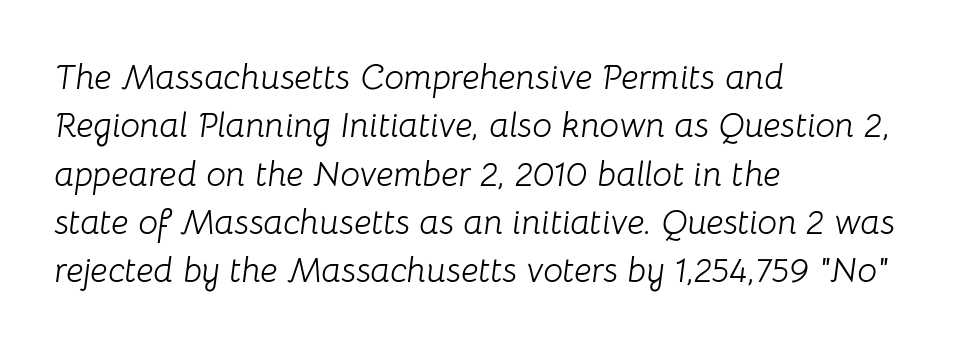
The image shows 35 px light type, italic (leaning right); set left-aligned, normal line spacing (1.38x), normal letter spacing, not underlined; low stroke contrast and a medium x-height.
